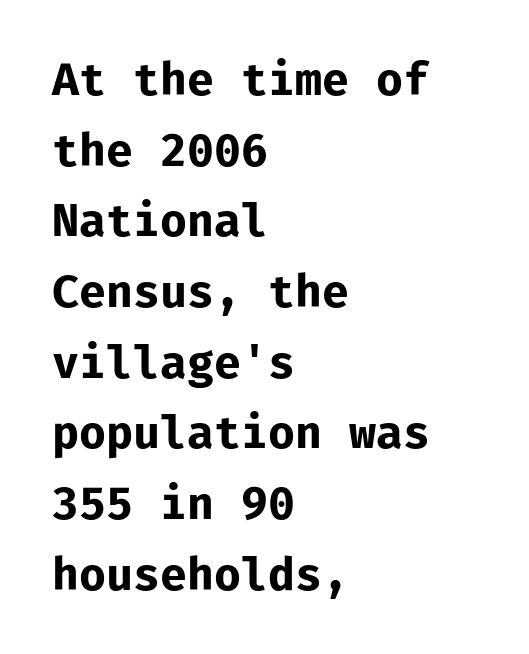
The image shows 45 px bold sans-serif type, upright, monospaced; set left-aligned, normal line spacing (1.57x), normal letter spacing, not underlined; low stroke contrast and a medium x-height.
